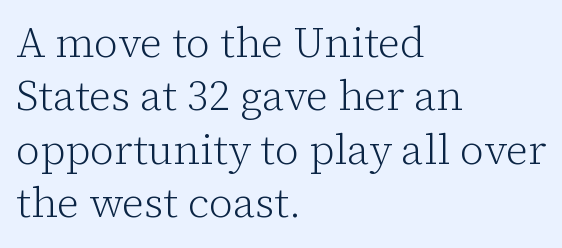
The image shows 42 px light serif type, upright; set left-aligned, normal line spacing (1.27x), normal letter spacing, not underlined; low stroke contrast and a medium x-height.
